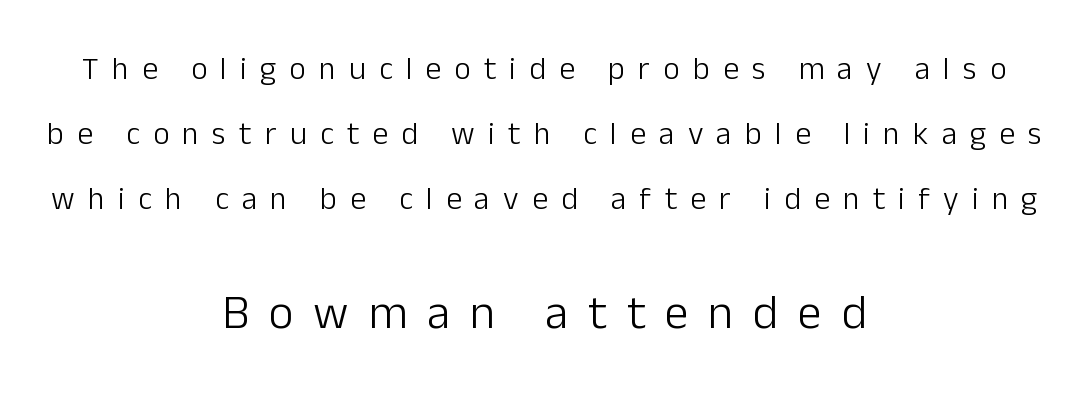
Proportional: the letters do not fall into vertical columns. Is the letter spacing exaggerated? Yes — the characters are pushed far apart. The letterforms sit at book weight or below. The space directly below the letters is spotless. A great deal of white space separates one row of letters from the next.
